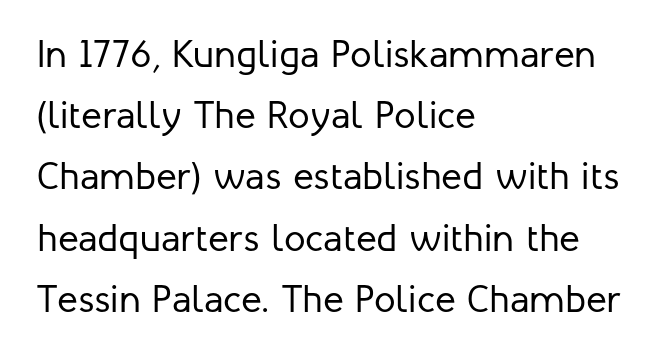
Here the designer chose a conventional face with non-uniform glyph widths. The letterforms sit shoulder to shoulder at normal distance. Grotesque or geometric, the face here clearly has no serifs. Short and long lines alike share a common starting point at left. Plain, unruled lines of type. The font's upright variant was chosen for this text.
